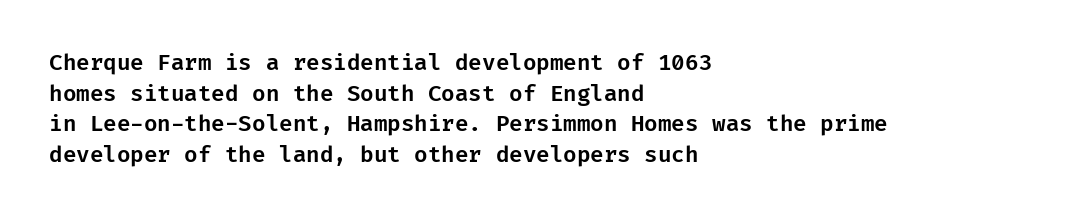
Q: Is the text italic (slanted)? A: No, it is upright.
Q: Is the text underlined? A: No.
Q: How is the paragraph aligned? A: Left-aligned.
Q: Is the spacing between letters normal or unusually wide? A: Normal.
Q: Is the spacing between lines tight, normal or loose? A: Normal.
